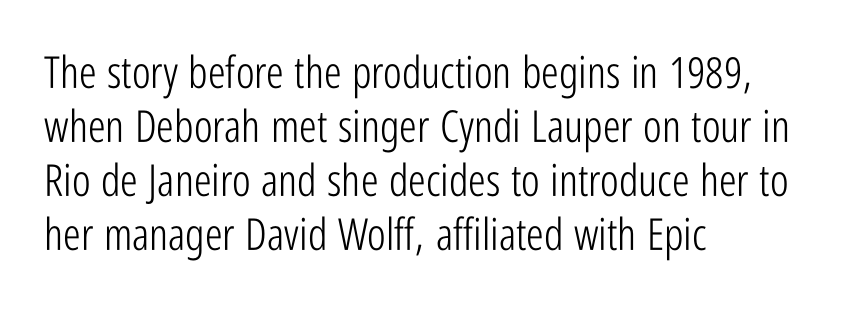
Bold? No — there's no thickening of the strokes. The paragraph shown leans on its left margin. The face used here is proportionally spaced, like ordinary book or web type. The space beneath each line is pristine and unruled. Regarding serifs, this sample does without them. Compared with typical body copy, the letter spacing here is the same.
